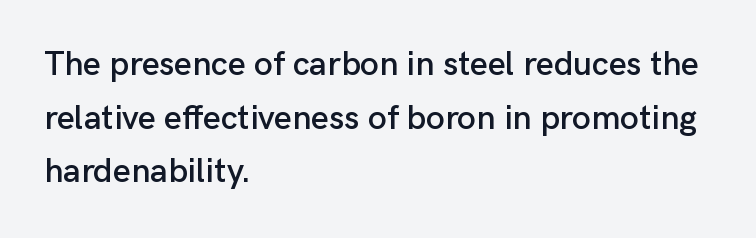
The image shows 34 px sans-serif type, upright; set left-aligned, normal line spacing (1.58x), normal letter spacing, not underlined; low stroke contrast and a medium x-height.
